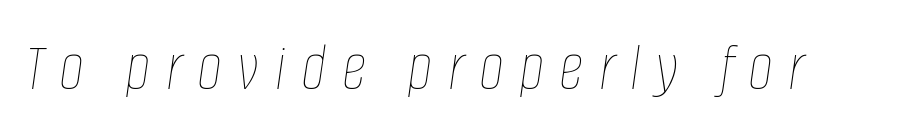
The line texture is sparse and dotted thanks to wide tracking. You can tell it's italic because the verticals aren't actually vertical. The glyphs are unaccompanied by any horizontal stroke below them. These glyphs show unthickened strokes, regular width or finer.
